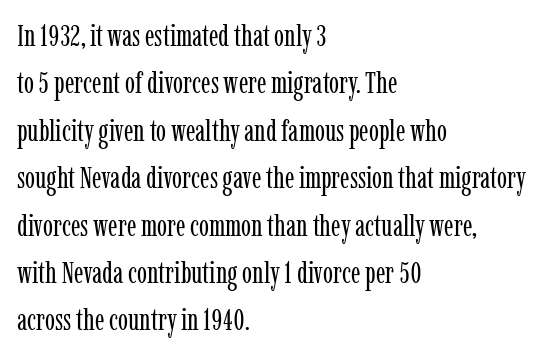
The image shows 30 px regular-weight, condensed serif type, upright; set left-aligned, normal line spacing (1.58x), normal letter spacing, not underlined; low stroke contrast and a medium x-height.
